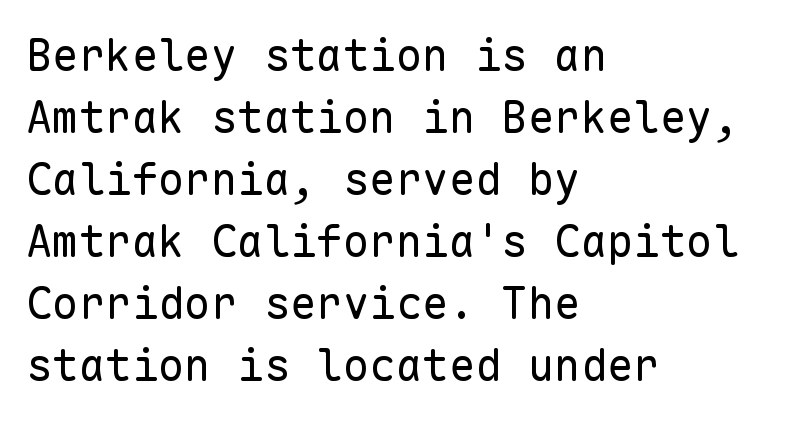
The image shows 44 px regular-weight sans-serif type, upright, monospaced; set left-aligned, normal line spacing (1.41x), normal letter spacing, not underlined; low stroke contrast and a medium x-height.
